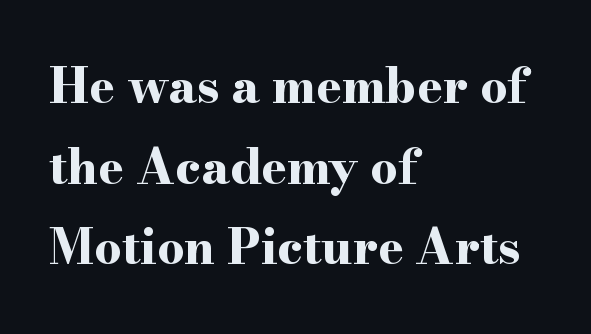
Q: Is the text bold? A: Yes.
Q: Is the text italic (slanted)? A: No, it is upright.
Q: Is the typeface a serif or a sans-serif typeface? A: Serif.
Q: Is the text underlined? A: No.
Q: How is the paragraph aligned? A: Left-aligned.
Q: Is the spacing between letters normal or unusually wide? A: Normal.
Q: Is the spacing between lines tight, normal or loose? A: Normal.
Q: Width (condensed, normal, or wide)? A: Wide.
Q: Stroke contrast? A: High.
Q: x-height? A: Small.
Q: Monospaced? A: No.
